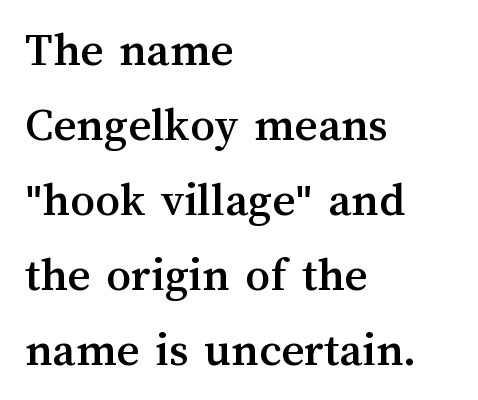
Think of a printed novel: that variable character pitch is what you see here. The passage shown has conventional tracking throughout. The axis of the letterforms is exactly vertical. This block has exactly the height ordinary leading produces.
